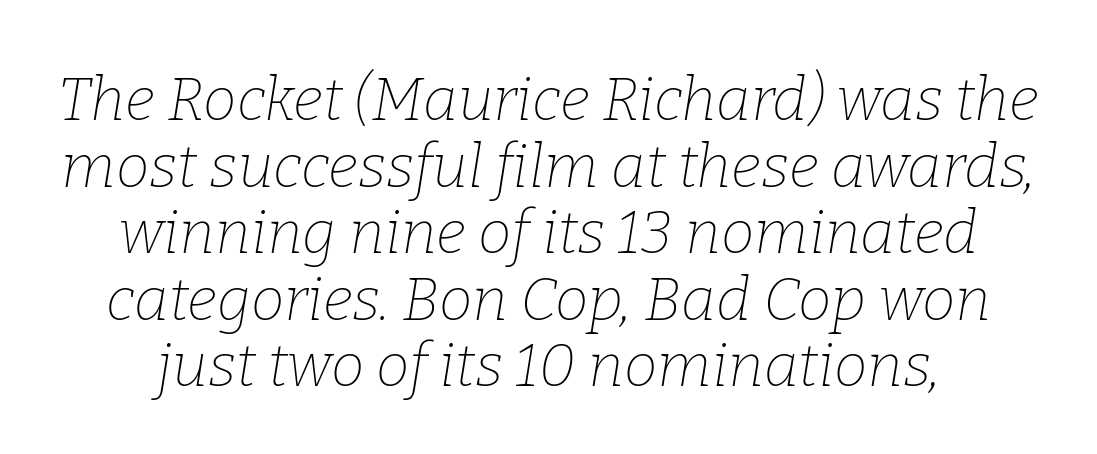
{"serif": "yes", "italic": "yes", "lean": "right", "slant_degrees": 9, "bold": "no", "weight": "thin", "width": "normal", "stroke_contrast": "low", "x_height": "medium", "monospaced": "no", "underline": "no", "line_spacing": "tight", "line_spacing_ratio": 1.11, "letter_spacing": "normal", "letter_spacing_em": 0.0, "glyph_px": 60}
